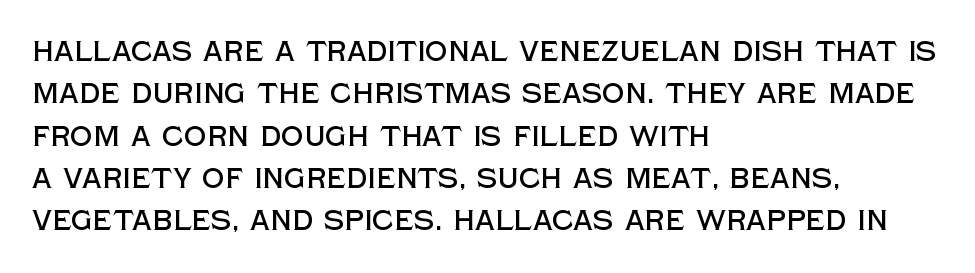
Q: Is the text italic (slanted)? A: No, it is upright.
Q: Is the typeface a serif or a sans-serif typeface? A: Sans-serif.
Q: Is the text underlined? A: No.
Q: How is the paragraph aligned? A: Left-aligned.
Q: Is the spacing between letters normal or unusually wide? A: Normal.
Q: Is the spacing between lines tight, normal or loose? A: Normal.
Q: Width (condensed, normal, or wide)? A: Normal.
Q: x-height? A: Large.
Q: Monospaced? A: No.
